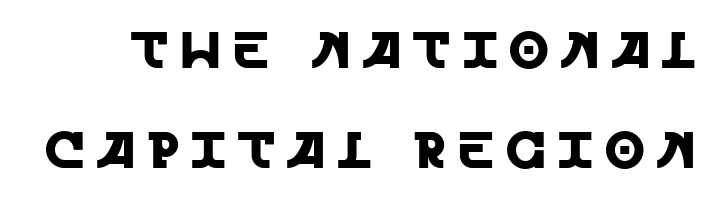
{"serif": "no", "italic": "no", "width": "normal", "x_height": "large", "monospaced": "no", "underline": "no", "line_spacing": "loose", "line_spacing_ratio": 1.96, "letter_spacing": "wide", "letter_spacing_em": 0.24, "glyph_px": 51}
